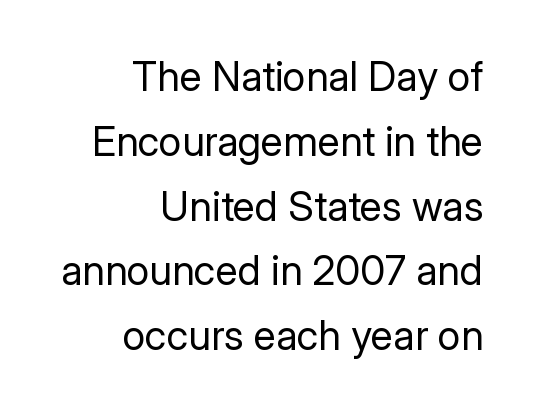
Q: Is the text bold? A: No.
Q: Is the text italic (slanted)? A: No, it is upright.
Q: Is the typeface a serif or a sans-serif typeface? A: Sans-serif.
Q: Is the text underlined? A: No.
Q: How is the paragraph aligned? A: Right-aligned.
Q: Is the spacing between letters normal or unusually wide? A: Normal.
Q: Is the spacing between lines tight, normal or loose? A: Normal.
Q: Width (condensed, normal, or wide)? A: Normal.
Q: Stroke contrast? A: Low.
Q: x-height? A: Medium.
Q: Monospaced? A: No.
